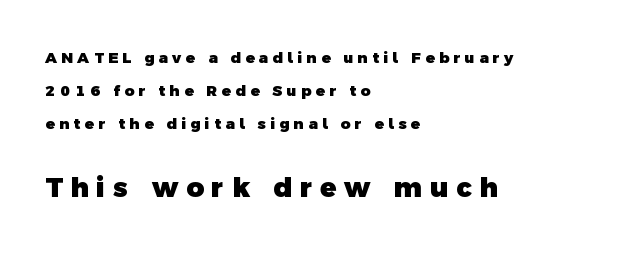
No word sits above an underline. A typesetter would call this leading open, well beyond the default. Teacher's note: observe the even left margin — that is flush-left alignment. Words appear elongated and porous because spacing is wide. Look at the stroke-to-counter ratio: heavy, a bold.
